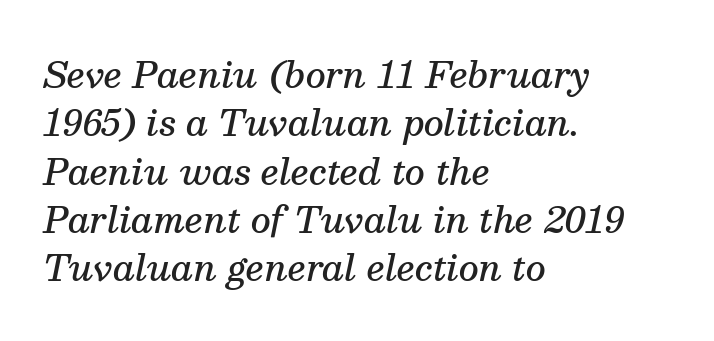
No extra tracking has been applied to these lines. The baseline area is clear. The glyphs look as if they've been sheared to an angle. To sum up the face: it has serifs.
